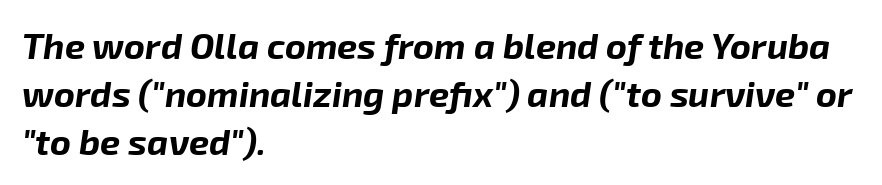
Bare-footed words on every line. Horizontal alignment here is leftward, the default for most running prose. In terms of leading, this rendering sits right in the middle. Each letter keeps its own natural width here, so spacing adapts to shape. How are the letters spaced? Ordinarily, with no added tracking.
